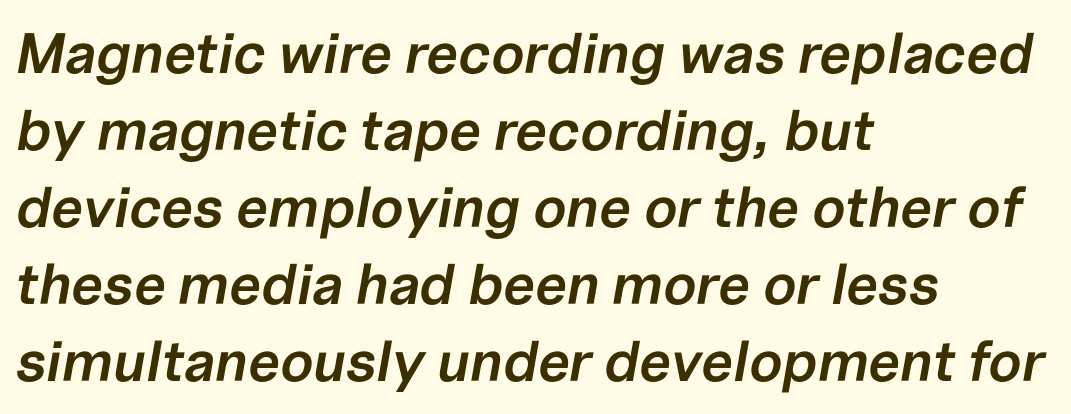
Q: Is the text bold? A: Semi-bold.
Q: Is the text italic (slanted)? A: Yes, it leans right by about 10 degrees.
Q: Is the text underlined? A: No.
Q: How is the paragraph aligned? A: Left-aligned.
Q: Is the spacing between letters normal or unusually wide? A: Normal.
Q: Is the spacing between lines tight, normal or loose? A: Normal.
Q: Width (condensed, normal, or wide)? A: Normal.
Q: Stroke contrast? A: Low.
Q: x-height? A: Medium.
Q: Monospaced? A: No.
